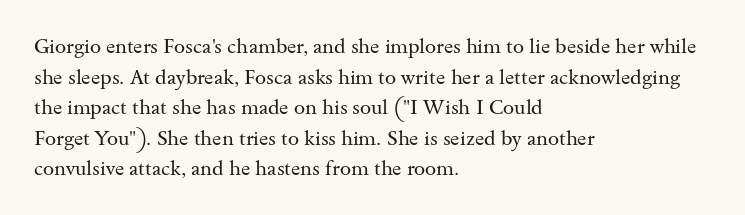
If you drew a line through each stem, it would be perfectly vertical. Students, observe: this is what conventionally led text looks like. Alignment: flush left. Decoration check: the copy has no underline.
